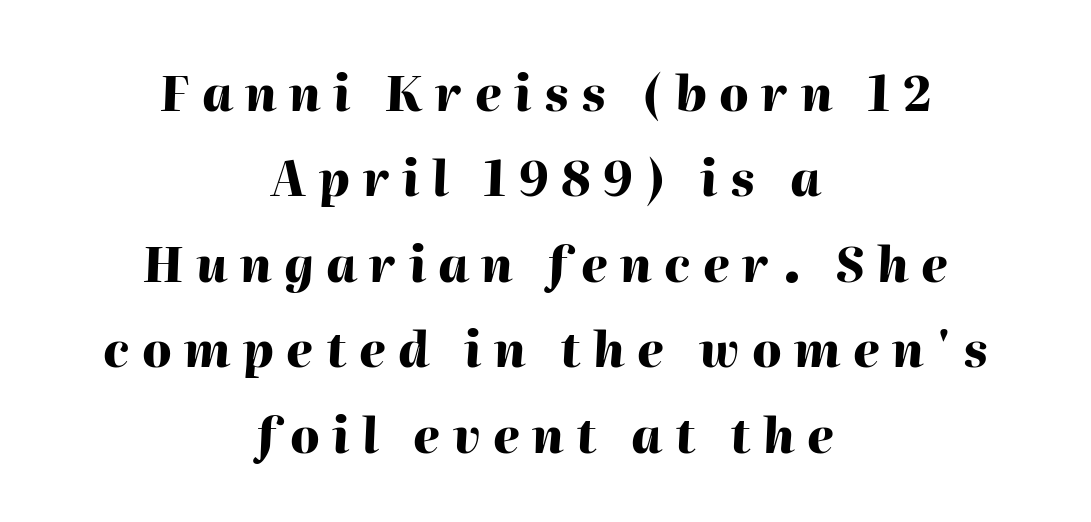
{"italic": "yes", "lean": "right", "slant_degrees": 2, "bold": "yes", "weight": "heavy", "width": "normal", "stroke_contrast": "high", "x_height": "medium", "monospaced": "no", "underline": "no", "align": "center", "line_spacing_ratio": 1.78, "letter_spacing": "wide", "letter_spacing_em": 0.26, "glyph_px": 48}
